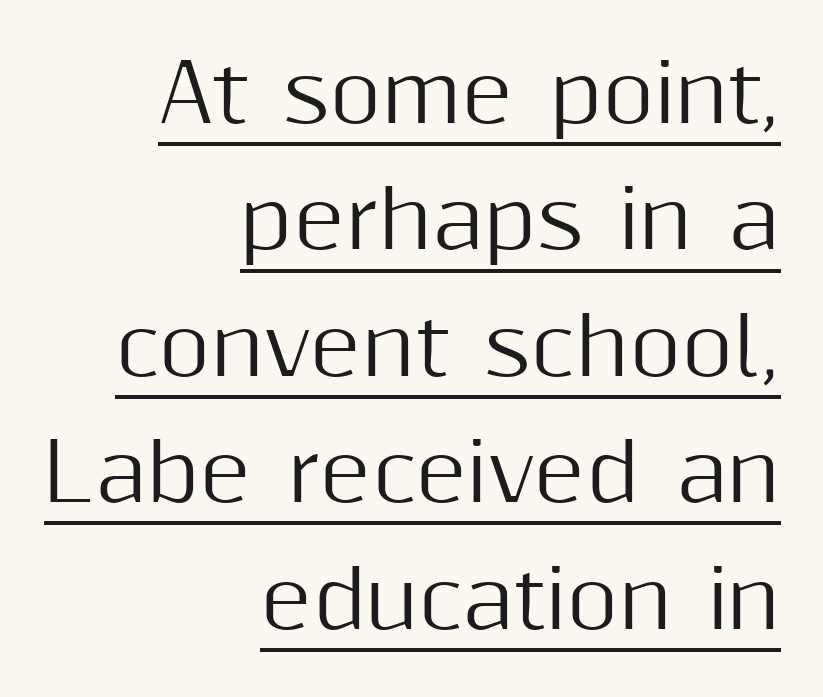
{"serif": "no", "italic": "no", "width": "normal", "stroke_contrast": "medium", "x_height": "medium", "monospaced": "no", "underline": "yes", "align": "right", "line_spacing": "normal", "line_spacing_ratio": 1.6, "letter_spacing": "normal", "letter_spacing_em": 0.0, "glyph_px": 79}
